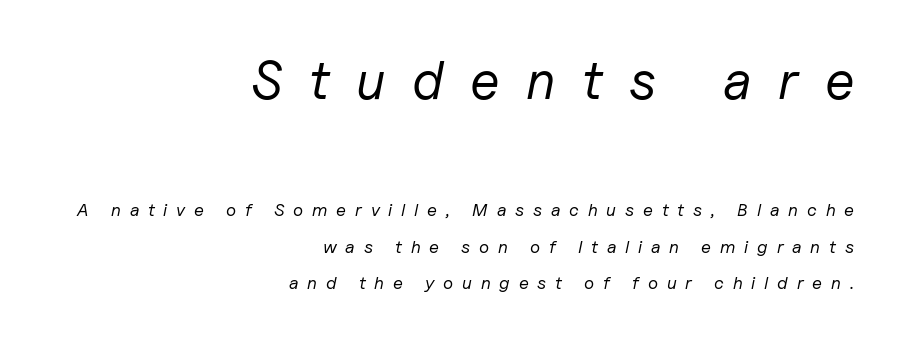
In terms of letterspacing, this is a distinctly airy, spread setting. The block sitting higher on the canvas is the one with enlarged characters. Stroke mass is kept to a normal reading level or below. Emphasis-style slanted type is in use. Quick note: underline off. The lines are quadded right.
